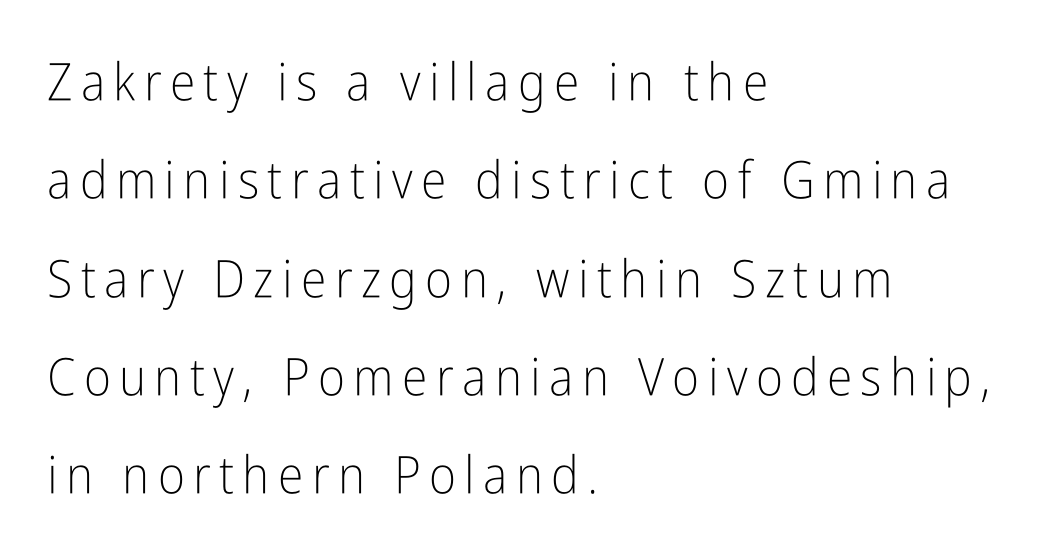
Q: Is the text bold? A: No.
Q: Is the text italic (slanted)? A: No, it is upright.
Q: Is the typeface a serif or a sans-serif typeface? A: Sans-serif.
Q: Is the text underlined? A: No.
Q: How is the paragraph aligned? A: Left-aligned.
Q: Width (condensed, normal, or wide)? A: Condensed.
Q: Stroke contrast? A: Low.
Q: x-height? A: Medium.
Q: Monospaced? A: No.
